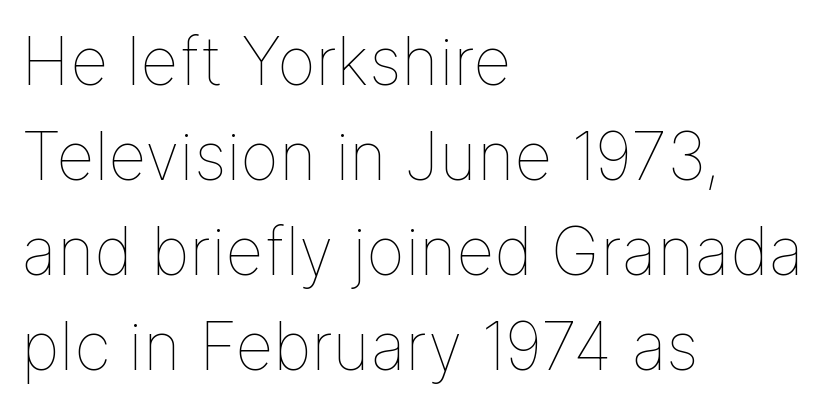
{"italic": "no", "bold": "no", "weight": "thin", "width": "normal", "stroke_contrast": "low", "x_height": "medium", "monospaced": "no", "underline": "no", "align": "left", "line_spacing": "normal", "line_spacing_ratio": 1.44, "letter_spacing": "normal", "letter_spacing_em": 0.0, "glyph_px": 66}
